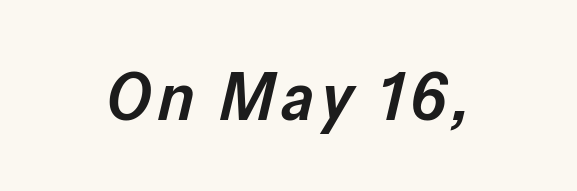
{"italic": "yes", "lean": "right", "slant_degrees": 13, "bold": "semi", "weight": "semibold", "width": "normal", "stroke_contrast": "low", "x_height": "medium", "monospaced": "no", "underline": "no", "glyph_px": 68}
